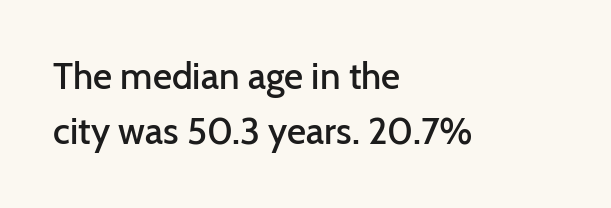
The image shows 37 px semibold sans-serif type, upright; set left-aligned, normal line spacing (1.5x), normal letter spacing, not underlined; low stroke contrast and a medium x-height.
